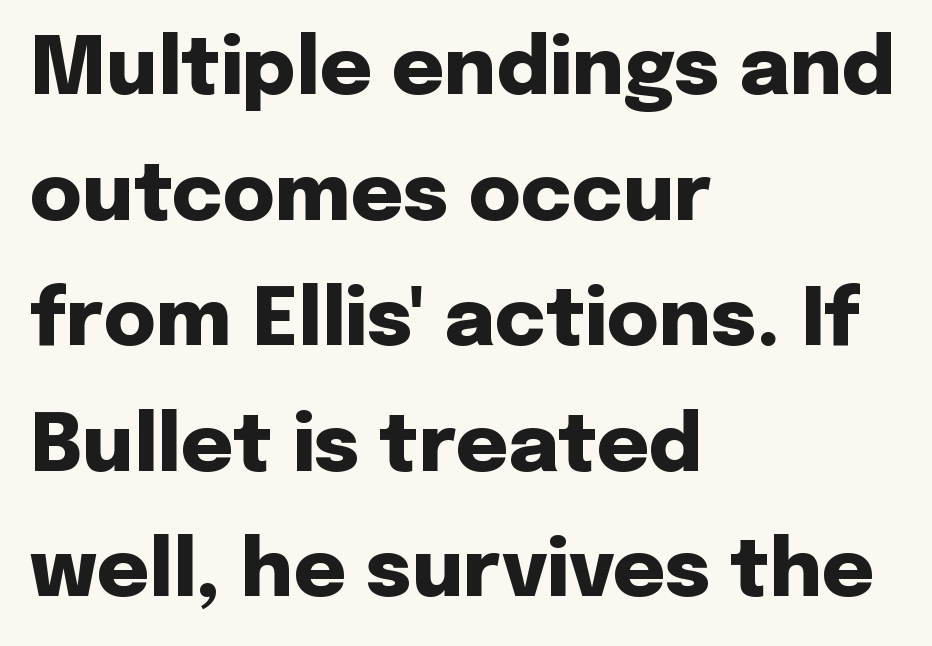
{"serif": "no", "italic": "no", "bold": "yes", "weight": "heavy", "width": "normal", "stroke_contrast": "low", "x_height": "medium", "monospaced": "no", "underline": "no", "align": "left", "line_spacing": "normal", "line_spacing_ratio": 1.57, "letter_spacing": "normal", "letter_spacing_em": 0.0, "glyph_px": 80}
